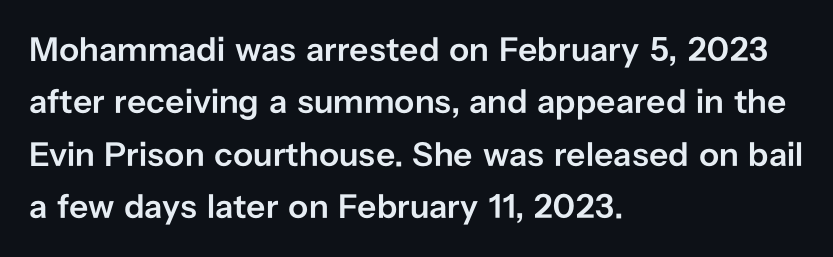
Q: Is the text bold? A: Semi-bold.
Q: Is the text italic (slanted)? A: No, it is upright.
Q: Is the typeface a serif or a sans-serif typeface? A: Sans-serif.
Q: Is the text underlined? A: No.
Q: How is the paragraph aligned? A: Left-aligned.
Q: Is the spacing between letters normal or unusually wide? A: Normal.
Q: Is the spacing between lines tight, normal or loose? A: Normal.
Q: Width (condensed, normal, or wide)? A: Normal.
Q: Stroke contrast? A: Low.
Q: x-height? A: Medium.
Q: Monospaced? A: No.
